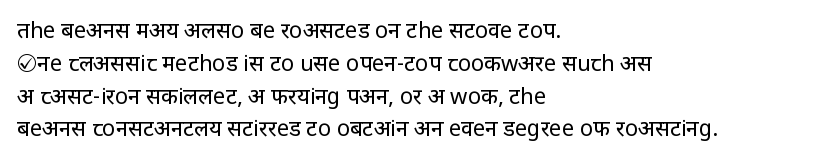
Descender tails drop into unmarked territory. Vertically, the passage feels balanced, rows spaced as you'd expect. The typesetter chose a ragged-right arrangement here. The typography opts for an upright posture over an oblique one. The rendering keeps characters at their native spacing. Stroke mass is kept to a normal reading level or below.
